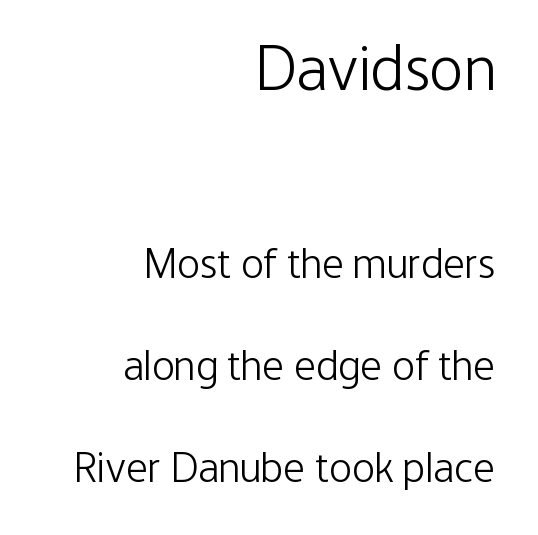
Q: Is the text bold? A: No.
Q: Is the text italic (slanted)? A: No, it is upright.
Q: Is the typeface a serif or a sans-serif typeface? A: Sans-serif.
Q: Is the text underlined? A: No.
Q: How is the paragraph aligned? A: Right-aligned.
Q: Is the spacing between letters normal or unusually wide? A: Normal.
Q: Is the spacing between lines tight, normal or loose? A: Loose.
Q: Which block of text is set in a larger size, the first (top) or the second (bottom)? A: The first (top) one.
Q: Width (condensed, normal, or wide)? A: Condensed.
Q: Stroke contrast? A: Low.
Q: x-height? A: Medium.
Q: Monospaced? A: No.
